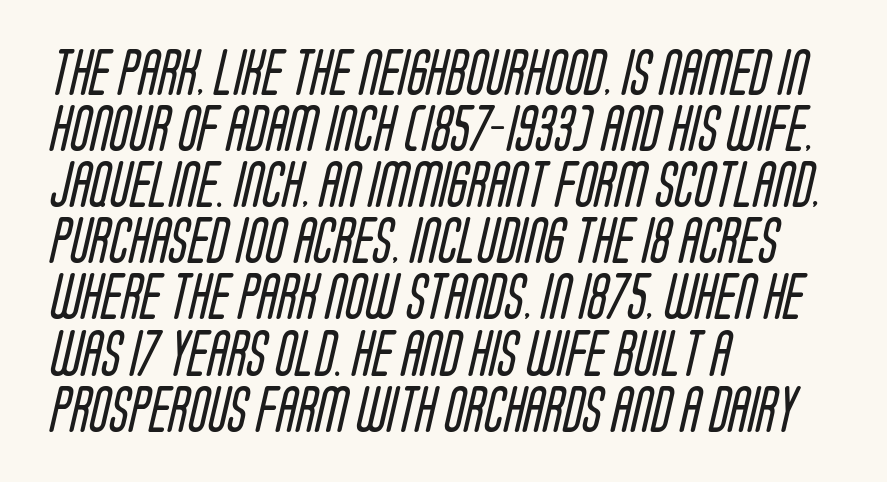
{"serif": "no", "bold": "no", "weight": "regular", "width": "condensed", "stroke_contrast": "low", "x_height": "large", "monospaced": "no", "underline": "no", "align": "left", "line_spacing_ratio": 1.22, "letter_spacing": "normal", "letter_spacing_em": 0.0, "glyph_px": 46}
